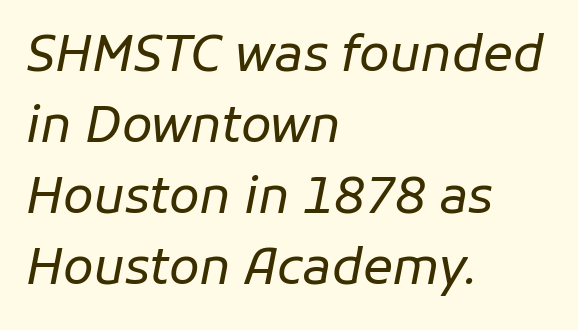
Q: Is the text bold? A: No.
Q: Is the text italic (slanted)? A: Yes, it leans right by about 11 degrees.
Q: Is the text underlined? A: No.
Q: How is the paragraph aligned? A: Left-aligned.
Q: Is the spacing between letters normal or unusually wide? A: Normal.
Q: Is the spacing between lines tight, normal or loose? A: Normal.
Q: Width (condensed, normal, or wide)? A: Normal.
Q: Stroke contrast? A: Low.
Q: x-height? A: Medium.
Q: Monospaced? A: No.
